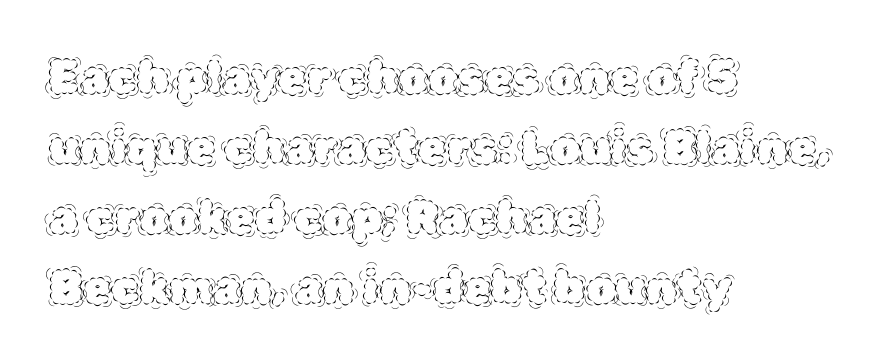
The image shows 46 px thin type, upright; set left-aligned, normal line spacing (1.52x), normal letter spacing, not underlined; a large x-height.
